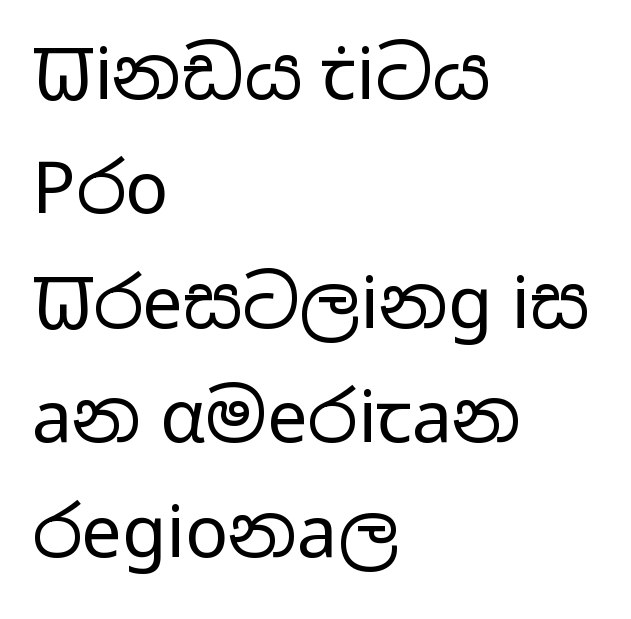
Do the characters align in a grid? No, the font is proportional. Do the letters lean? They stand straight. Whoever set this chose a conventional vertical rhythm. Short note: letters normally spaced. Type style note: lacks serifs. No word sits above an underline.
